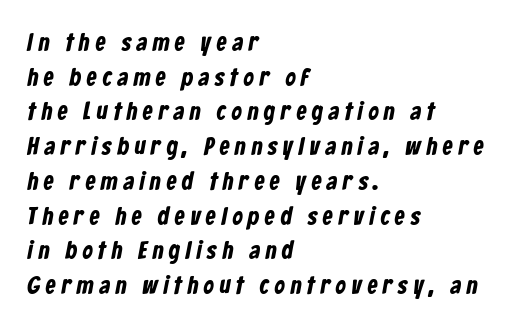
Q: Is the text underlined? A: No.
Q: How is the paragraph aligned? A: Left-aligned.
Q: Is the spacing between letters normal or unusually wide? A: Unusually wide.
Q: Is the spacing between lines tight, normal or loose? A: Normal.
